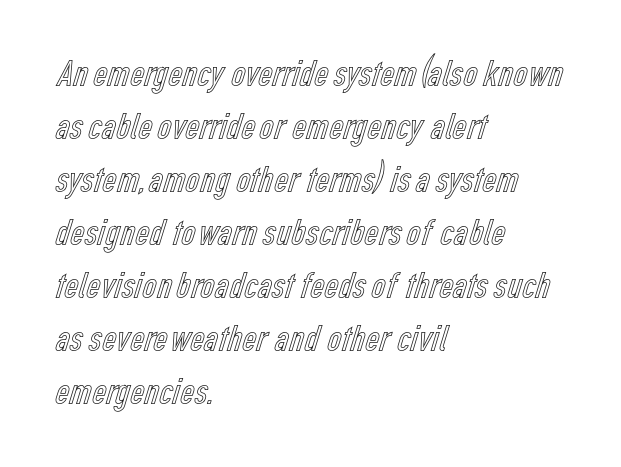
This sample is left-justified, so line endings fall wherever the words run out. Is this a fixed-width face? No — the glyphs have proportional, varying widths. Type without underlining.
